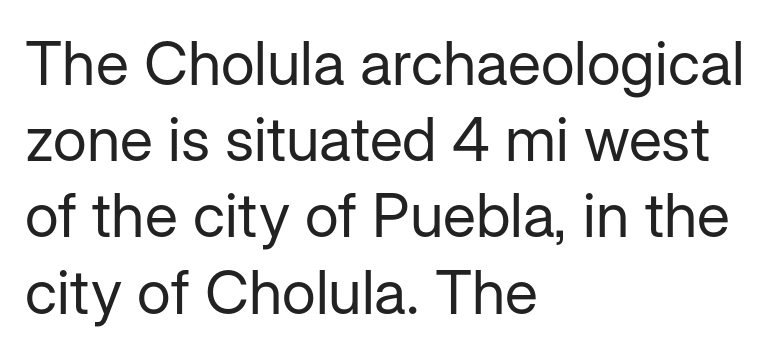
Q: Is the text bold? A: No.
Q: Is the text italic (slanted)? A: No, it is upright.
Q: Is the typeface a serif or a sans-serif typeface? A: Sans-serif.
Q: Is the text underlined? A: No.
Q: How is the paragraph aligned? A: Left-aligned.
Q: Is the spacing between letters normal or unusually wide? A: Normal.
Q: Is the spacing between lines tight, normal or loose? A: Normal.
Q: Width (condensed, normal, or wide)? A: Normal.
Q: Stroke contrast? A: Low.
Q: x-height? A: Medium.
Q: Monospaced? A: No.
